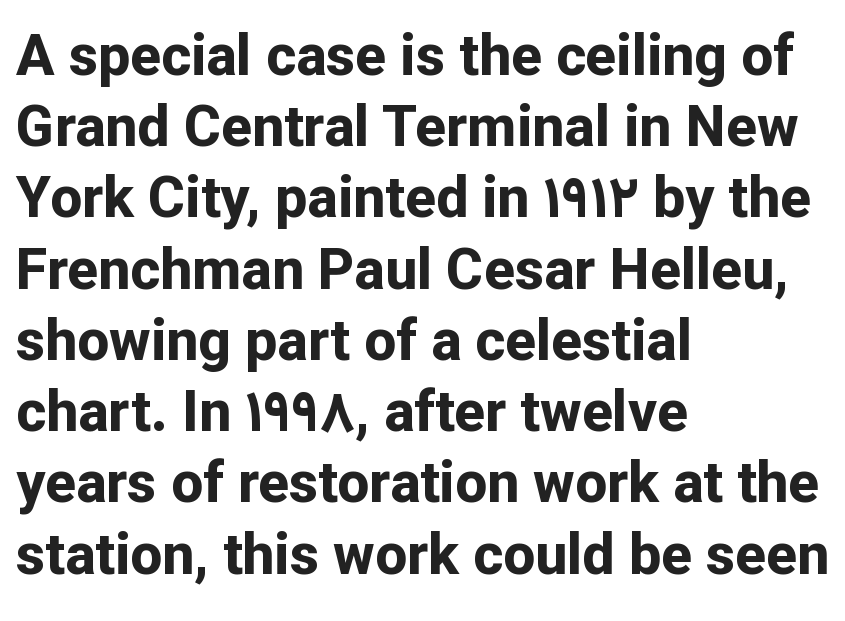
{"serif": "no", "italic": "no", "bold": "yes", "weight": "bold", "width": "normal", "stroke_contrast": "low", "x_height": "medium", "monospaced": "no", "underline": "no", "align": "left", "line_spacing": "normal", "line_spacing_ratio": 1.25, "letter_spacing": "normal", "letter_spacing_em": 0.0, "glyph_px": 57}
